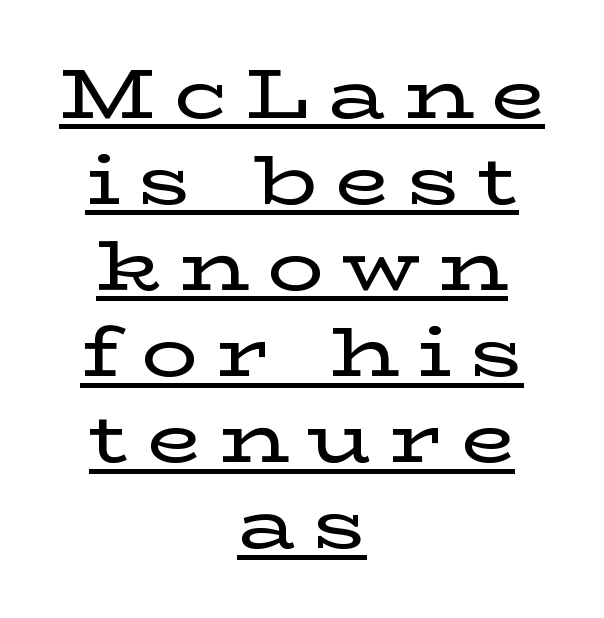
{"serif": "yes", "italic": "no", "width": "wide", "stroke_contrast": "low", "x_height": "medium", "monospaced": "no", "underline": "yes", "align": "center", "line_spacing_ratio": 1.23, "letter_spacing": "wide", "letter_spacing_em": 0.26, "glyph_px": 70}
